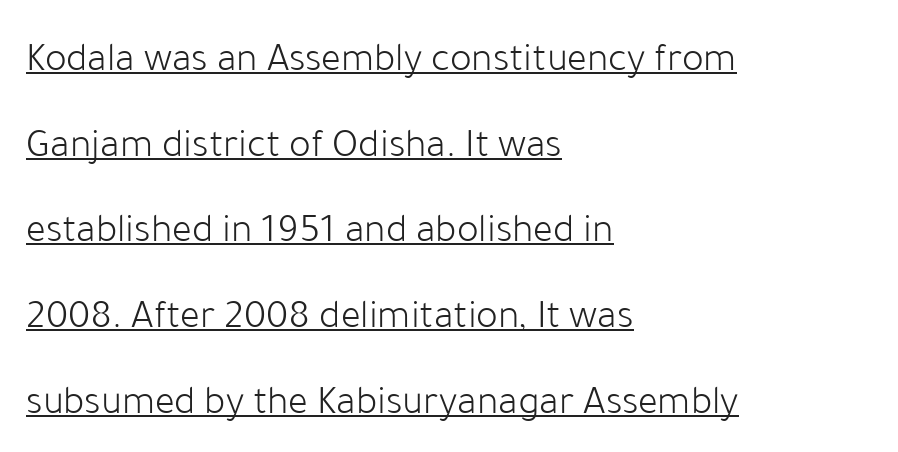
Each letter keeps its own natural width here, so spacing adapts to shape. Characters follow at the spacing the type designer built in. The rendering shows plain stroke endings on the letterforms — a sans-serif design. The lettering holds an erect, upright posture throughout.
